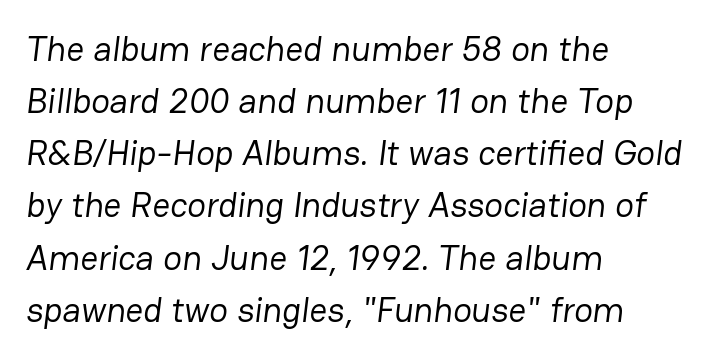
The image shows 35 px regular-weight sans-serif type; set left-aligned, normal line spacing (1.49x), normal letter spacing, not underlined; low stroke contrast and a medium x-height.
